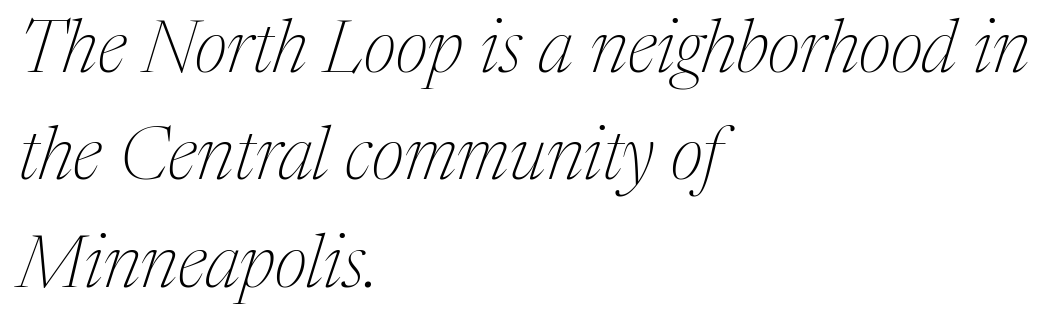
The image shows 73 px thin serif type, italic (leaning right); set left-aligned, normal line spacing (1.47x), normal letter spacing, not underlined; medium stroke contrast and a medium x-height.
